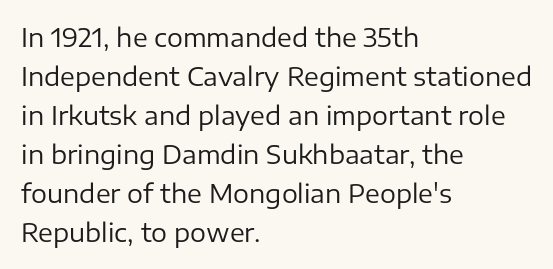
The image shows 25 px text type, upright; set left-aligned, normal line spacing (1.56x), normal letter spacing, not underlined.
